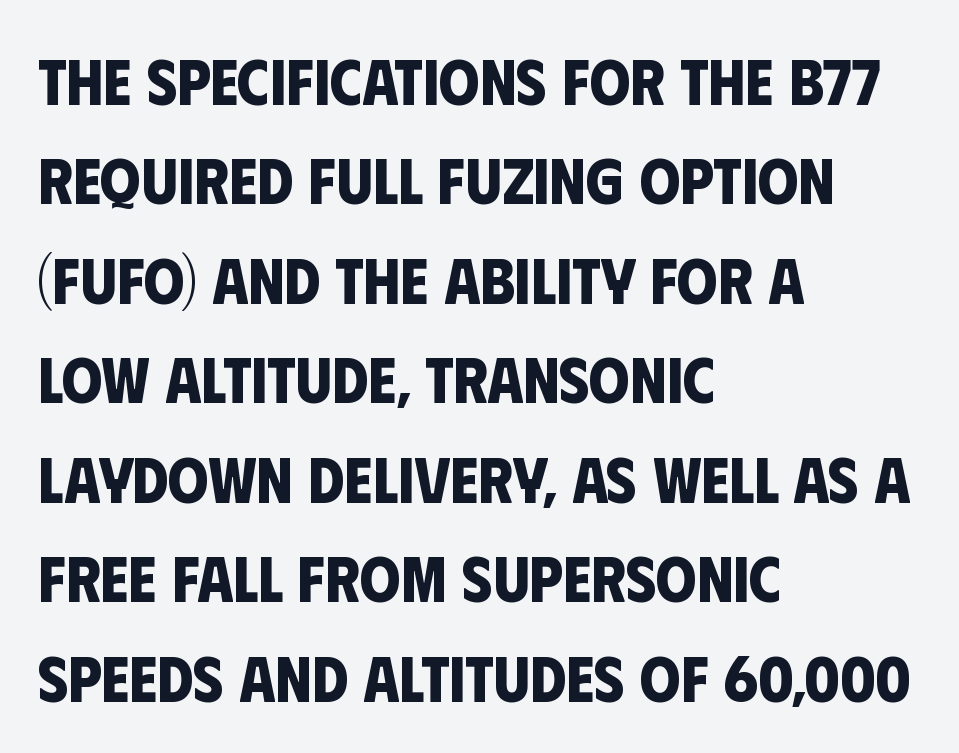
The image shows 65 px bold, condensed sans-serif type; set left-aligned, normal line spacing (1.53x), normal letter spacing, not underlined; low stroke contrast and a large x-height.
